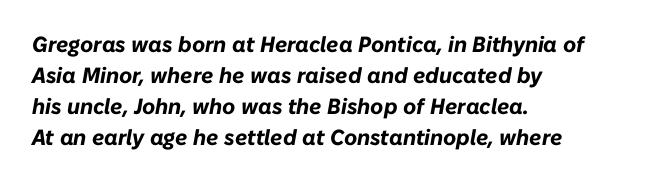
Q: Is the text bold? A: Yes.
Q: Is the text italic (slanted)? A: Yes, it leans right by about 10 degrees.
Q: Is the text underlined? A: No.
Q: How is the paragraph aligned? A: Left-aligned.
Q: Is the spacing between letters normal or unusually wide? A: Normal.
Q: Is the spacing between lines tight, normal or loose? A: Normal.
